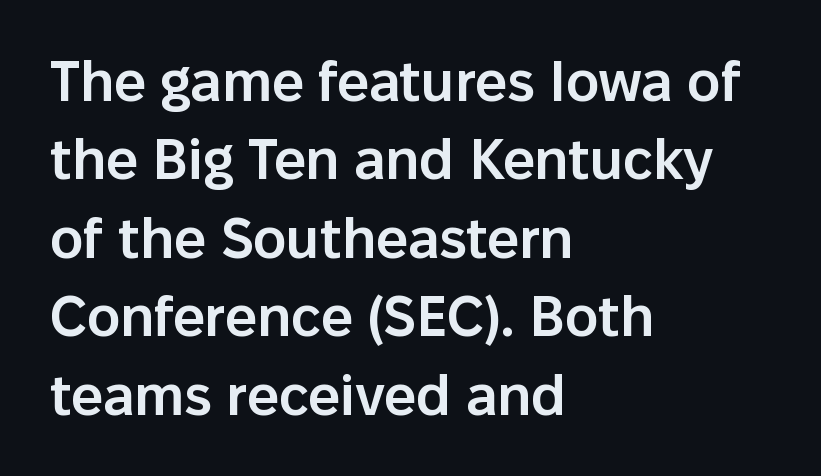
The image shows 56 px semibold sans-serif type, upright; set left-aligned, normal line spacing (1.4x), normal letter spacing, not underlined; low stroke contrast and a medium x-height.
